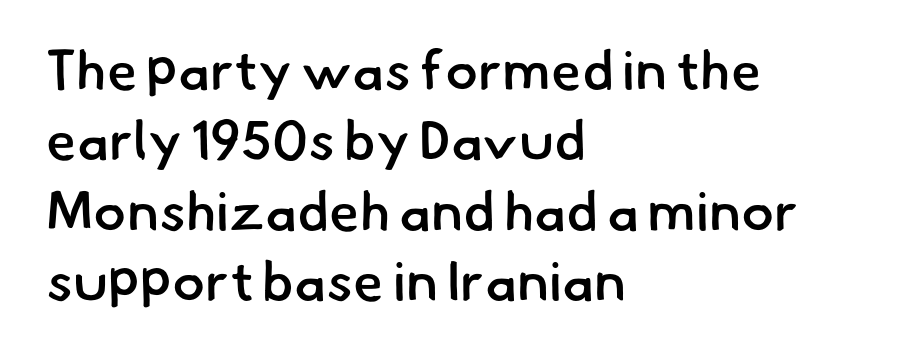
Q: Is the text bold? A: Semi-bold.
Q: Is the typeface a serif or a sans-serif typeface? A: Sans-serif.
Q: Is the text underlined? A: No.
Q: How is the paragraph aligned? A: Left-aligned.
Q: Is the spacing between letters normal or unusually wide? A: Normal.
Q: Is the spacing between lines tight, normal or loose? A: Normal.
Q: Width (condensed, normal, or wide)? A: Normal.
Q: Stroke contrast? A: Low.
Q: x-height? A: Small.
Q: Monospaced? A: No.
